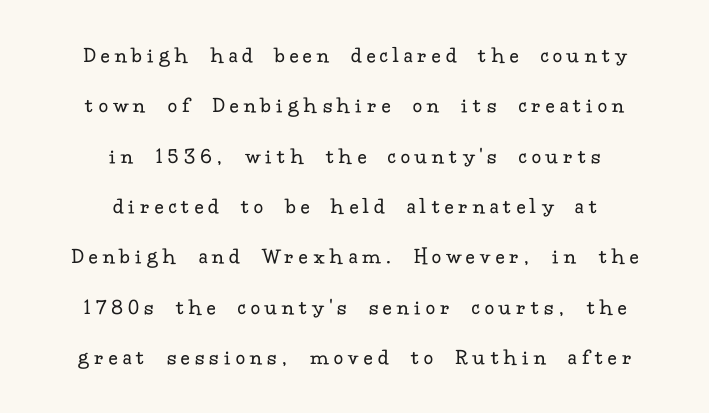
The image shows 23 px text type, upright; set centered, loose line spacing (2.19x), unusually wide letter spacing (+0.25 em), not underlined.
